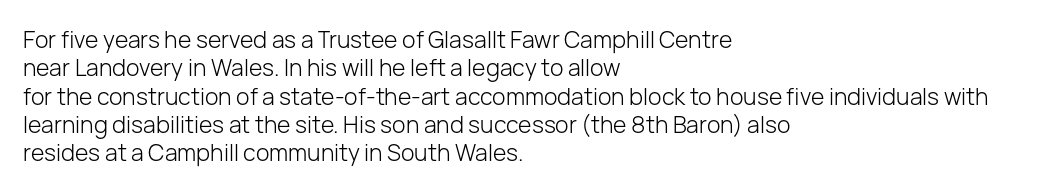
Q: Is the text bold? A: No.
Q: Is the text italic (slanted)? A: No, it is upright.
Q: Is the text underlined? A: No.
Q: How is the paragraph aligned? A: Left-aligned.
Q: Is the spacing between letters normal or unusually wide? A: Normal.
